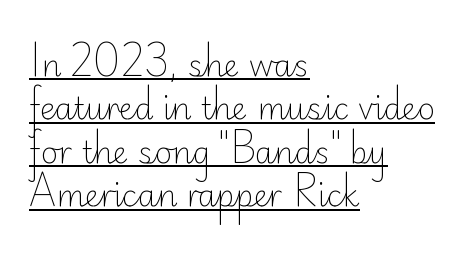
{"serif": "no", "italic": "no", "bold": "no", "weight": "light", "width": "normal", "stroke_contrast": "low", "x_height": "small", "monospaced": "no", "underline": "yes", "align": "left", "line_spacing": "normal", "line_spacing_ratio": 1.45, "letter_spacing": "normal", "letter_spacing_em": 0.0, "glyph_px": 30}
